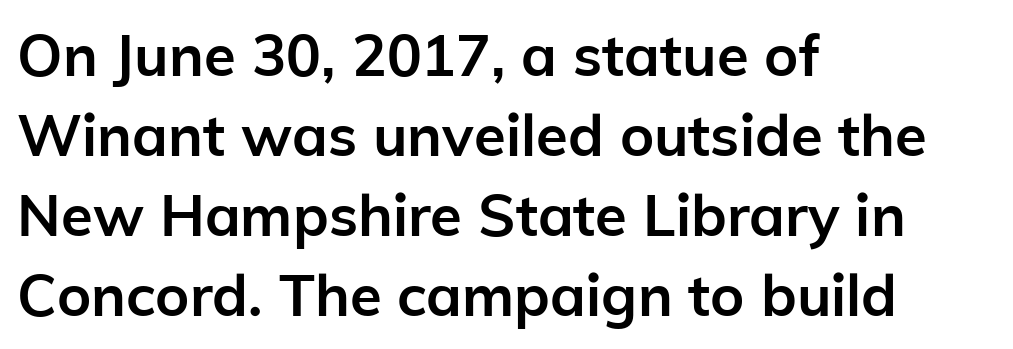
These lines keep a tight, regular rhythm from letter to letter. Decoration check: the copy has no underline. Each line starts at the same left margin while the right side varies. The letters advance in unequal steps, a hallmark of proportional type. Vertically, the passage feels balanced, rows spaced as you'd expect.
